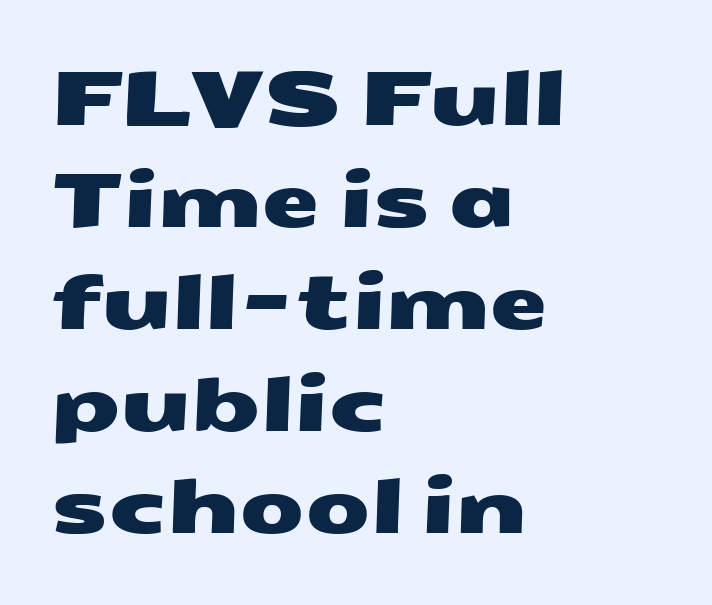
Q: Is the typeface a serif or a sans-serif typeface? A: Sans-serif.
Q: Is the text underlined? A: No.
Q: How is the paragraph aligned? A: Left-aligned.
Q: Is the spacing between letters normal or unusually wide? A: Normal.
Q: Is the spacing between lines tight, normal or loose? A: Normal.
Q: Width (condensed, normal, or wide)? A: Wide.
Q: Stroke contrast? A: Medium.
Q: x-height? A: Medium.
Q: Monospaced? A: No.
